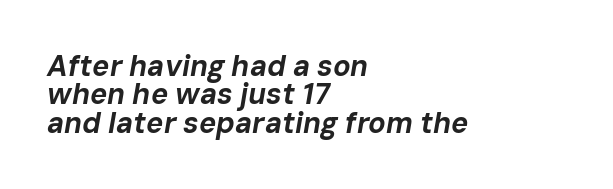
{"italic": "yes", "lean": "right", "slant_degrees": 10, "bold": "yes", "weight": "bold", "width": "normal", "stroke_contrast": "low", "x_height": "medium", "monospaced": "no", "underline": "no", "align": "left", "line_spacing": "tight", "line_spacing_ratio": 0.98, "letter_spacing": "normal", "letter_spacing_em": 0.0, "glyph_px": 29}
